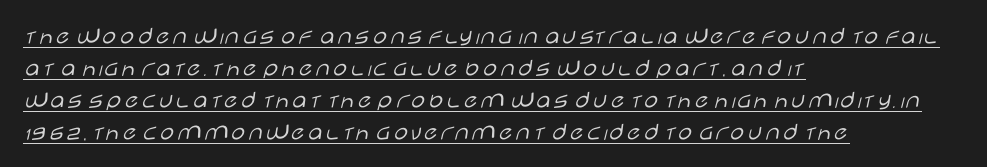
The image shows 25 px text type; set left-aligned, normal line spacing (1.28x), normal letter spacing, underlined.
